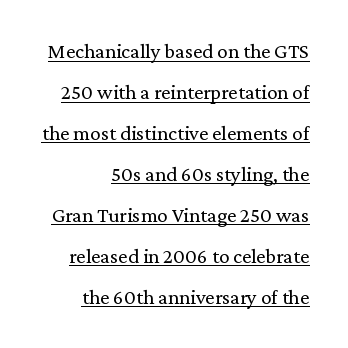
{"italic": "no", "bold": "no", "underline": "yes", "align": "right", "line_spacing": "loose", "line_spacing_ratio": 1.95, "letter_spacing": "normal", "letter_spacing_em": 0.0, "glyph_px": 21}
